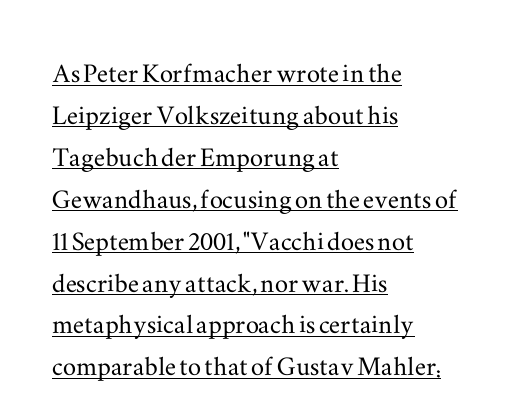
The image shows 33 px wide serif type, upright; set left-aligned, normal line spacing (1.27x), normal letter spacing, underlined; medium stroke contrast and a small x-height.
